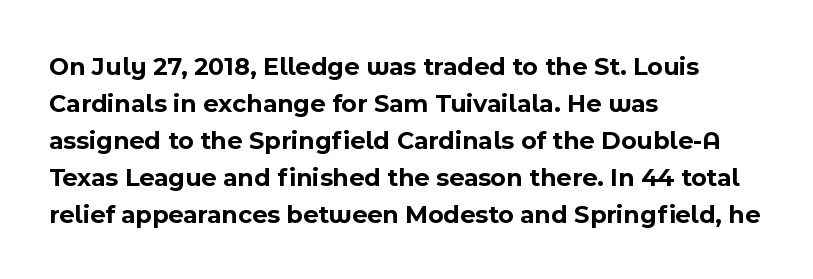
Q: Is the text bold? A: Yes.
Q: Is the text italic (slanted)? A: No, it is upright.
Q: Is the text underlined? A: No.
Q: How is the paragraph aligned? A: Left-aligned.
Q: Is the spacing between letters normal or unusually wide? A: Normal.
Q: Is the spacing between lines tight, normal or loose? A: Normal.
